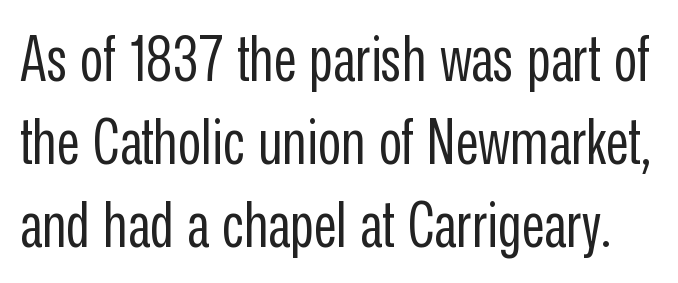
The weight tops out at a normal text grade. Whoever set this chose a conventional vertical rhythm. No word sits above an underline. Typographically, this falls in the sans-serif category. You could not count columns in this text — the font is proportionally spaced.
